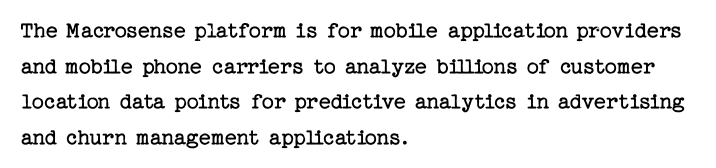
Q: Is the text bold? A: No.
Q: Is the text italic (slanted)? A: No, it is upright.
Q: Is the text underlined? A: No.
Q: How is the paragraph aligned? A: Left-aligned.
Q: Is the spacing between letters normal or unusually wide? A: Normal.
Q: Is the spacing between lines tight, normal or loose? A: Normal.
